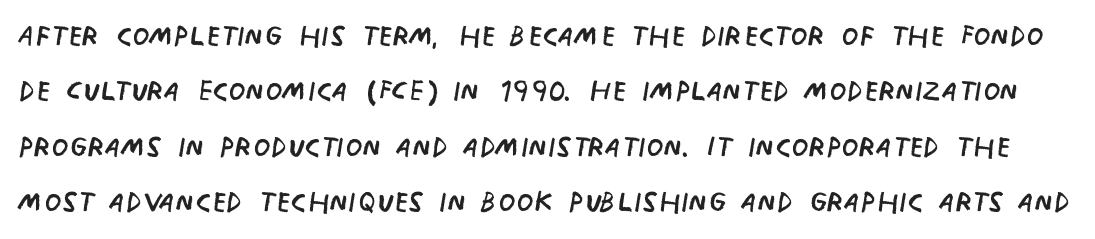
The font family rendered here belongs to the sans-serif group. No extra tracking has been applied to these lines. This sample has the flowing, uneven cadence of proportional lettering.
